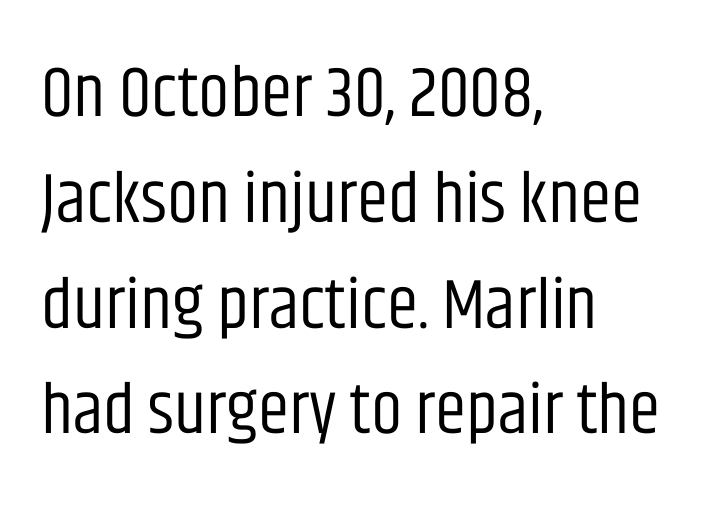
The paragraph shown leans on its left margin. The type is set solid horizontally, with unmodified tracking. Caption: face not bold, strokes unweighted. Spacing verdict: proportional, widths tailored to each character. Font category for this specimen: sans-serif. A roman cut, with each character standing at attention.
